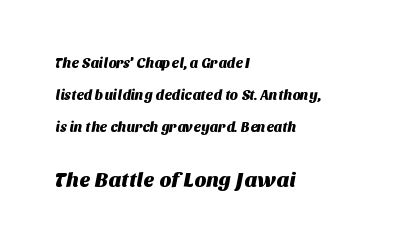
Q: Is the text underlined? A: No.
Q: How is the paragraph aligned? A: Left-aligned.
Q: Is the spacing between letters normal or unusually wide? A: Normal.
Q: Is the spacing between lines tight, normal or loose? A: Loose.
Q: Which block of text is set in a larger size, the first (top) or the second (bottom)? A: The second (bottom) one.
